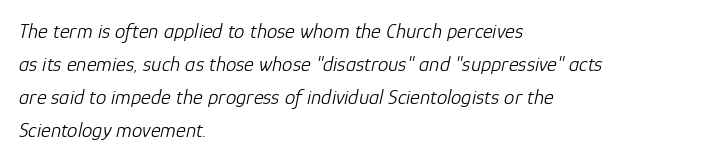
{"italic": "yes", "lean": "right", "slant_degrees": 12, "bold": "no", "underline": "no", "align": "left", "line_spacing": "normal", "line_spacing_ratio": 1.57, "letter_spacing": "normal", "letter_spacing_em": 0.0, "glyph_px": 21}
